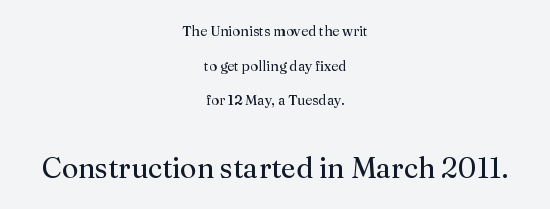
Q: Is the text bold? A: No.
Q: Is the text italic (slanted)? A: No, it is upright.
Q: Is the typeface a serif or a sans-serif typeface? A: Serif.
Q: Is the text underlined? A: No.
Q: How is the paragraph aligned? A: Centered.
Q: Is the spacing between letters normal or unusually wide? A: Normal.
Q: Is the spacing between lines tight, normal or loose? A: Loose.
Q: Which block of text is set in a larger size, the first (top) or the second (bottom)? A: The second (bottom) one.
Q: Width (condensed, normal, or wide)? A: Normal.
Q: Stroke contrast? A: Medium.
Q: x-height? A: Medium.
Q: Monospaced? A: No.
